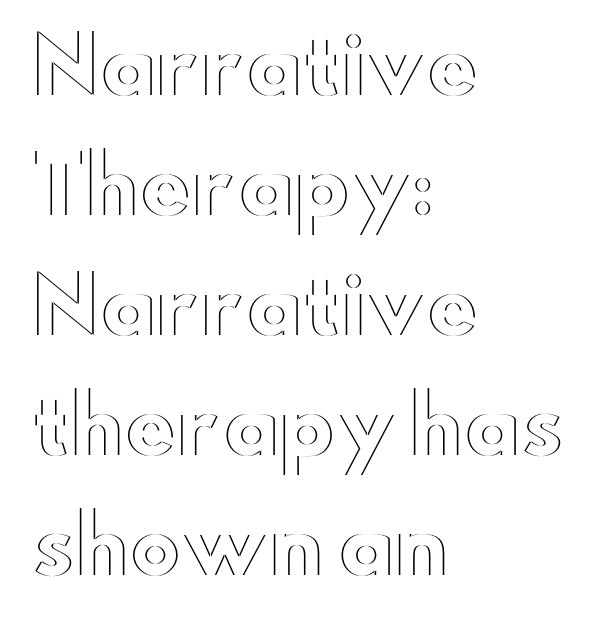
The rag falls on the right side of this text block. There is no visible air inserted between adjacent glyphs. Does the lettering tilt? It doesn't — this is upright. Each letter keeps its own natural width here, so spacing adapts to shape. Quick note: interline space is typical.
